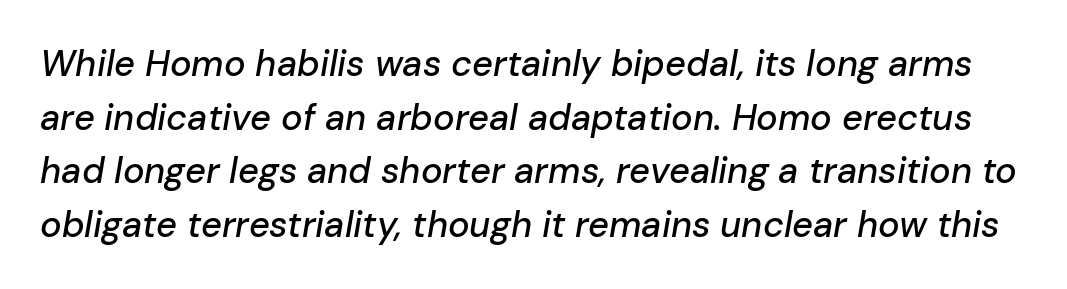
{"italic": "yes", "lean": "right", "slant_degrees": 10, "width": "normal", "stroke_contrast": "low", "x_height": "medium", "monospaced": "no", "underline": "no", "line_spacing": "normal", "line_spacing_ratio": 1.49, "letter_spacing": "normal", "letter_spacing_em": 0.0, "glyph_px": 36}
